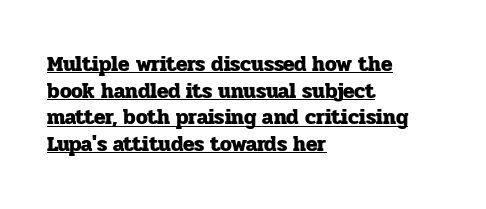
Q: Is the text bold? A: Yes.
Q: Is the text italic (slanted)? A: No, it is upright.
Q: Is the text underlined? A: Yes.
Q: How is the paragraph aligned? A: Left-aligned.
Q: Is the spacing between letters normal or unusually wide? A: Normal.
Q: Is the spacing between lines tight, normal or loose? A: Normal.
